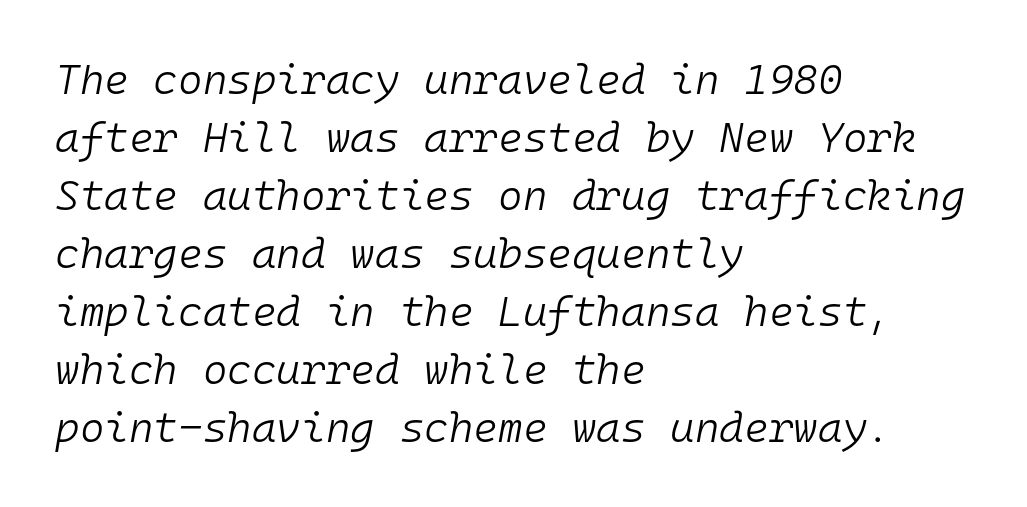
These lines were composed using italics. These glyphs show unthickened strokes, regular width or finer. A typesetter would call this zero additional tracking. Every row of glyphs begins at an identical x-position on the left.
